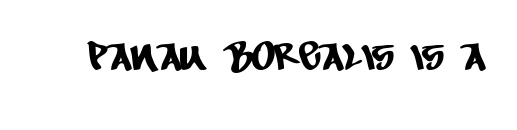
The image shows 40 px condensed sans-serif type; set normal letter spacing, not underlined; low stroke contrast and a large x-height.
